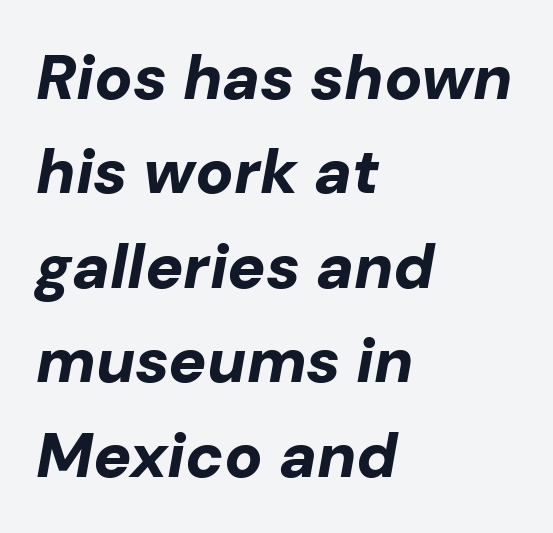
The image shows 63 px bold type, italic (leaning right); set left-aligned, normal line spacing (1.5x), normal letter spacing, not underlined; low stroke contrast and a medium x-height.
